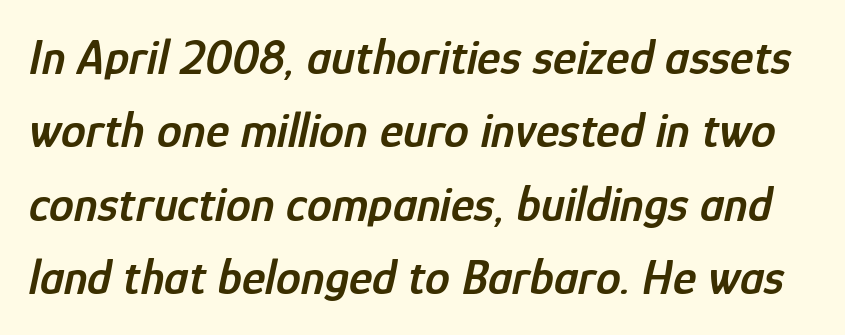
The image shows 50 px semibold, condensed type, italic (leaning right); set normal line spacing (1.47x), normal letter spacing, not underlined; low stroke contrast and a medium x-height.
